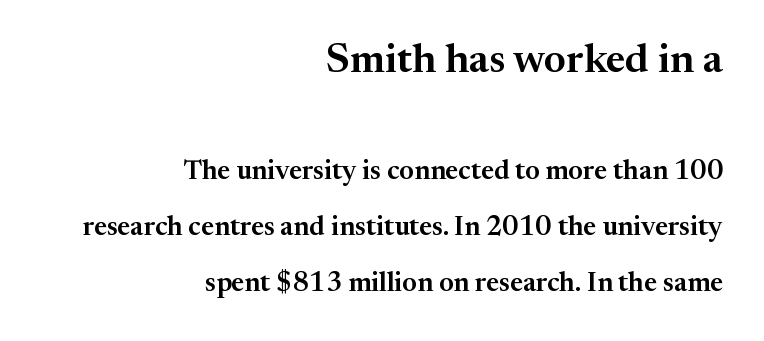
{"serif": "yes", "italic": "no", "width": "normal", "stroke_contrast": "medium", "x_height": "medium", "monospaced": "no", "underline": "no", "align": "right", "line_spacing": "loose", "line_spacing_ratio": 2.08, "letter_spacing": "normal", "letter_spacing_em": 0.0, "larger_block": "first", "size_ratio": 1.52, "glyph_px": 41}
